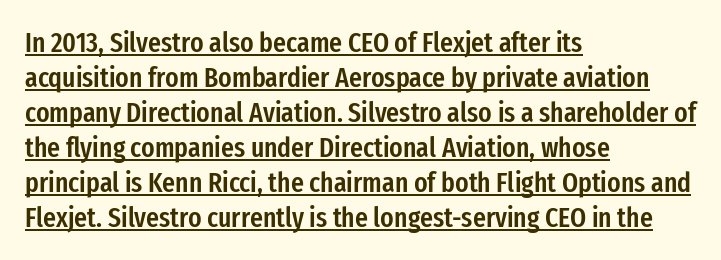
{"serif": "no", "italic": "no", "bold": "semi", "weight": "semibold", "width": "condensed", "stroke_contrast": "low", "x_height": "medium", "monospaced": "no", "underline": "yes", "align": "left", "line_spacing": "normal", "line_spacing_ratio": 1.25, "letter_spacing": "normal", "letter_spacing_em": 0.0, "glyph_px": 28}
